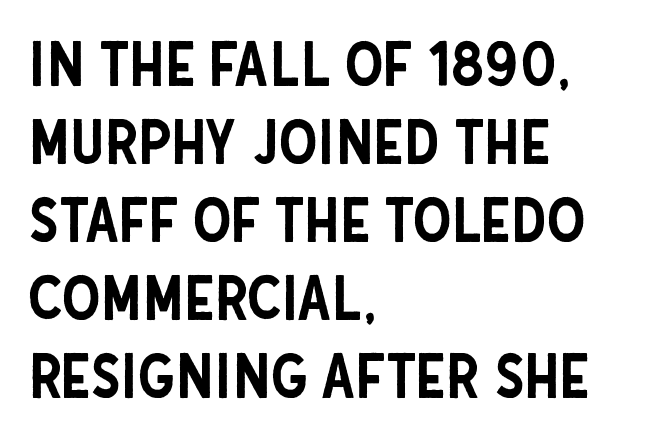
Leading: standard. Characters follow at the spacing the type designer built in. The axis of the letterforms is exactly vertical. Check the space under the baseline: it is left empty. The passage shown is typed in a proportional face where columns would drift. Layout note: lines flush left.
